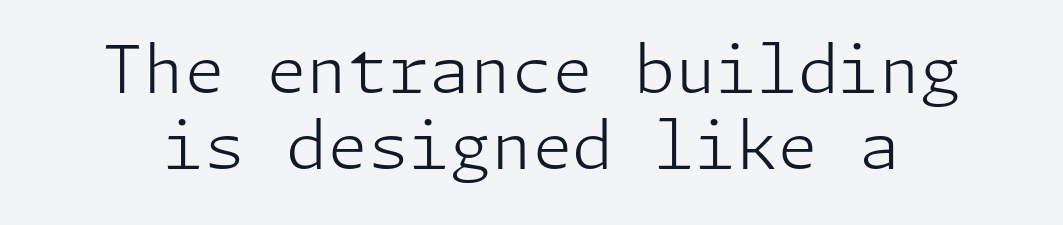
{"serif": "no", "italic": "no", "bold": "no", "weight": "light", "width": "normal", "stroke_contrast": "low", "x_height": "medium", "underline": "no", "line_spacing": "tight", "line_spacing_ratio": 1.15, "letter_spacing": "normal", "letter_spacing_em": 0.0, "glyph_px": 66}
